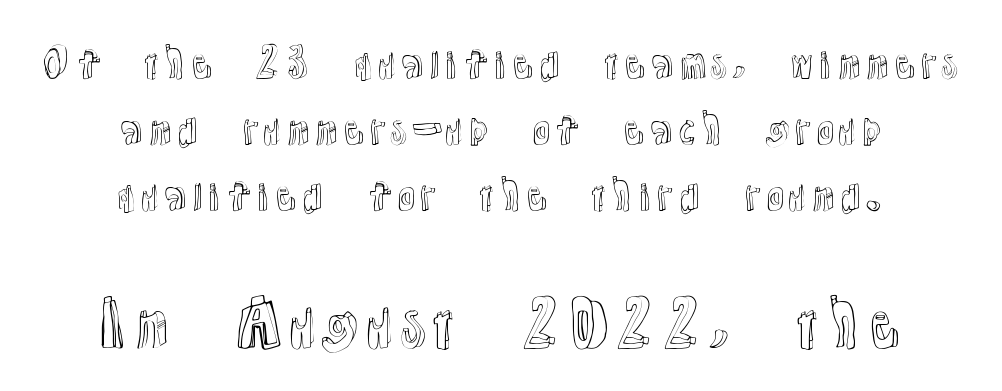
Q: Is the text italic (slanted)? A: No, it is upright.
Q: Is the text underlined? A: No.
Q: How is the paragraph aligned? A: Centered.
Q: Is the spacing between letters normal or unusually wide? A: Normal.
Q: Is the spacing between lines tight, normal or loose? A: Normal.
Q: Which block of text is set in a larger size, the first (top) or the second (bottom)? A: The second (bottom) one.
Q: Width (condensed, normal, or wide)? A: Normal.
Q: x-height? A: Medium.
Q: Monospaced? A: No.
